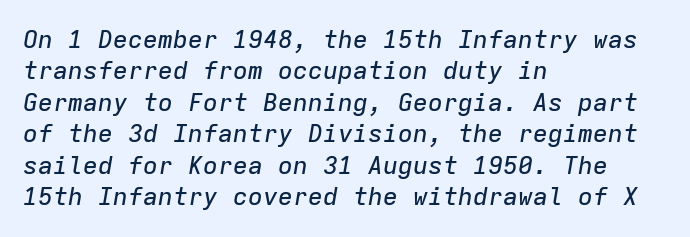
Q: Is the text italic (slanted)? A: Yes, it leans right by about 9 degrees.
Q: Is the text underlined? A: No.
Q: How is the paragraph aligned? A: Left-aligned.
Q: Is the spacing between letters normal or unusually wide? A: Normal.
Q: Is the spacing between lines tight, normal or loose? A: Normal.
